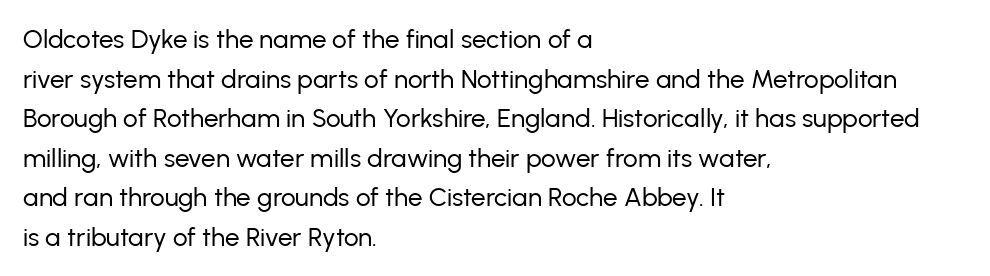
The block of text has a typical density, with ordinary space between rows. The line texture is even and compact thanks to regular tracking. Nothing heavy about these letters — not bold at all. Which margin do the lines hug? The left one — the right edge is uneven.
